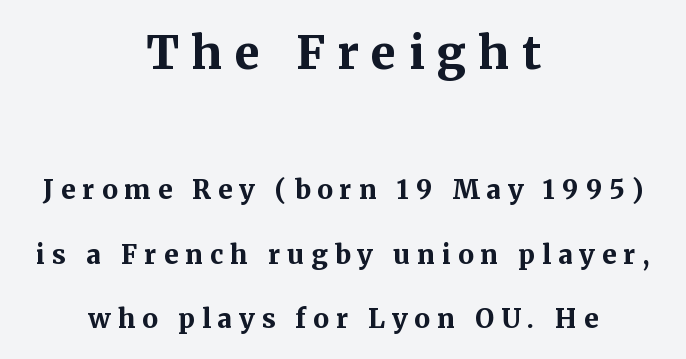
The image shows 46 px bold serif type, upright; set centered, loose line spacing (2.47x), unusually wide letter spacing (+0.27 em), not underlined; the first (top) block is 1.77x larger; medium stroke contrast and a medium x-height.
